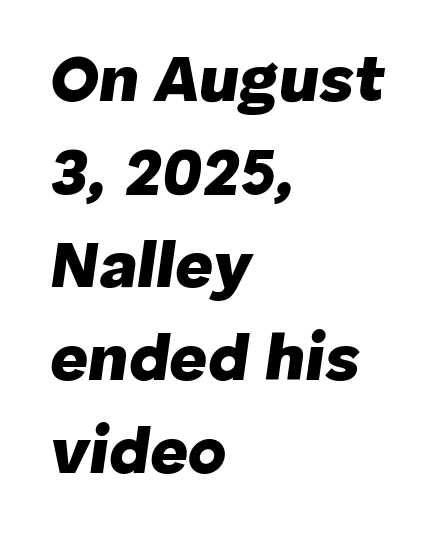
Q: Is the text bold? A: Yes.
Q: Is the text italic (slanted)? A: Yes, it leans right by about 8 degrees.
Q: Is the text underlined? A: No.
Q: How is the paragraph aligned? A: Left-aligned.
Q: Is the spacing between letters normal or unusually wide? A: Normal.
Q: Is the spacing between lines tight, normal or loose? A: Normal.
Q: Width (condensed, normal, or wide)? A: Normal.
Q: Stroke contrast? A: Low.
Q: x-height? A: Medium.
Q: Monospaced? A: No.
